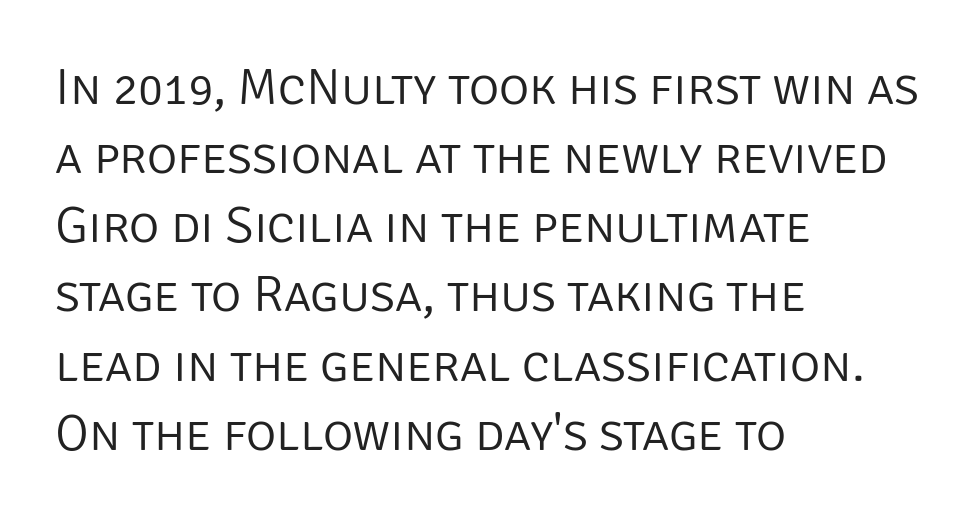
Q: Is the text bold? A: No.
Q: Is the text italic (slanted)? A: No, it is upright.
Q: Is the typeface a serif or a sans-serif typeface? A: Sans-serif.
Q: Is the text underlined? A: No.
Q: How is the paragraph aligned? A: Left-aligned.
Q: Is the spacing between letters normal or unusually wide? A: Normal.
Q: Is the spacing between lines tight, normal or loose? A: Normal.
Q: Width (condensed, normal, or wide)? A: Normal.
Q: Stroke contrast? A: Low.
Q: x-height? A: Large.
Q: Monospaced? A: No.
